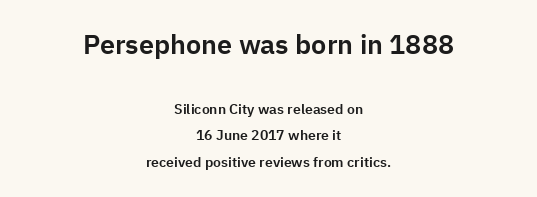
{"italic": "no", "underline": "no", "align": "center", "line_spacing_ratio": 1.89, "letter_spacing": "normal", "letter_spacing_em": 0.0, "larger_block": "first", "size_ratio": 1.93, "glyph_px": 27}
